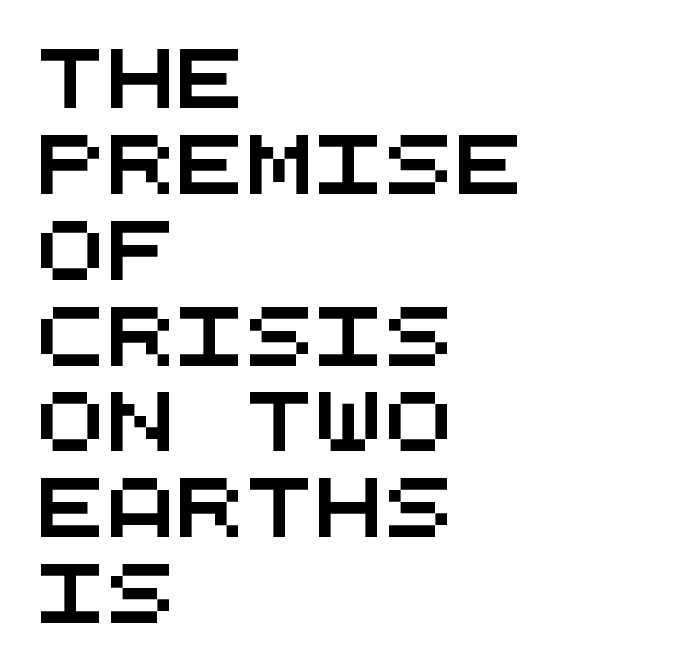
The image shows 58 px wide sans-serif type, monospaced; set left-aligned, normal line spacing (1.48x), normal letter spacing, not underlined; medium stroke contrast and a large x-height.
